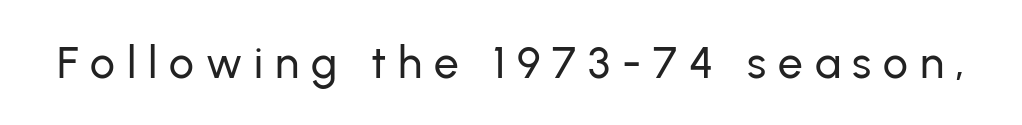
Q: Is the text italic (slanted)? A: No, it is upright.
Q: Is the typeface a serif or a sans-serif typeface? A: Sans-serif.
Q: Is the text underlined? A: No.
Q: Is the spacing between letters normal or unusually wide? A: Unusually wide.
Q: Width (condensed, normal, or wide)? A: Normal.
Q: Stroke contrast? A: Low.
Q: x-height? A: Medium.
Q: Monospaced? A: No.
